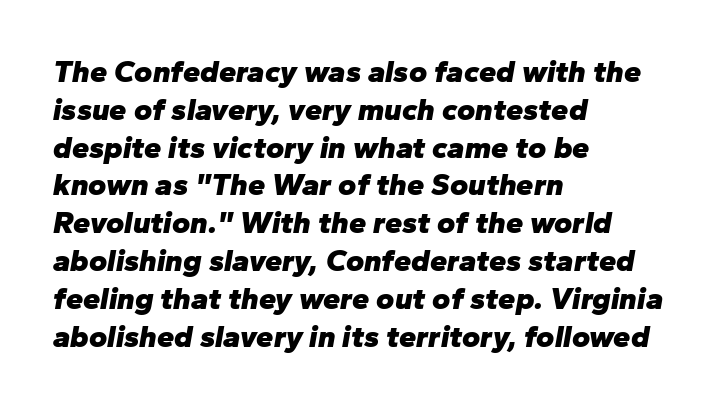
The image shows 31 px heavy type, italic (leaning right); set left-aligned, line spacing 1.22x, normal letter spacing, not underlined; low stroke contrast and a medium x-height.
